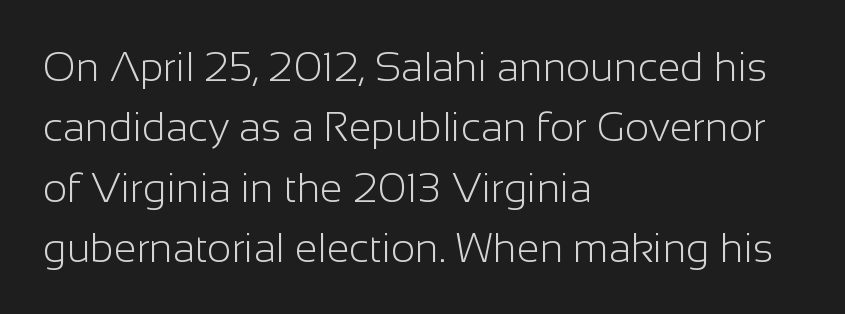
The image shows 41 px light sans-serif type, upright; set left-aligned, normal line spacing (1.47x), normal letter spacing, not underlined; low stroke contrast and a medium x-height.
